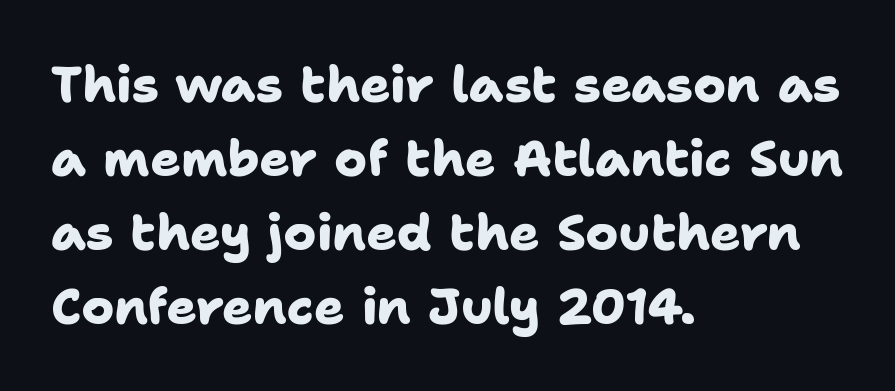
Q: Is the text bold? A: Yes.
Q: Is the typeface a serif or a sans-serif typeface? A: Sans-serif.
Q: Is the text underlined? A: No.
Q: How is the paragraph aligned? A: Left-aligned.
Q: Is the spacing between letters normal or unusually wide? A: Normal.
Q: Is the spacing between lines tight, normal or loose? A: Normal.
Q: Width (condensed, normal, or wide)? A: Normal.
Q: Stroke contrast? A: Low.
Q: x-height? A: Medium.
Q: Monospaced? A: No.
